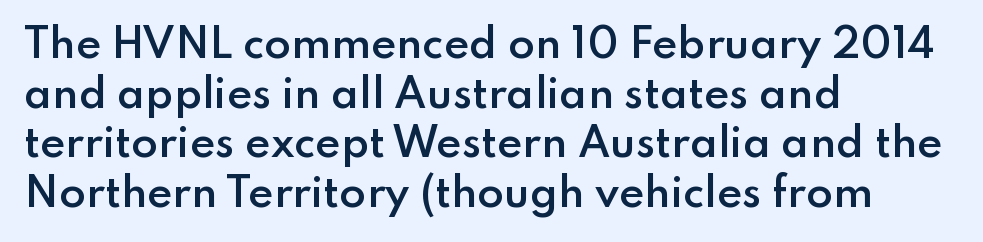
Caption: multi-line text, flush left, ragged right. The typesetting leans somewhat heavy: a semibold. Rendered with straight, roman letterforms. The passage shown is not underscored anywhere.
